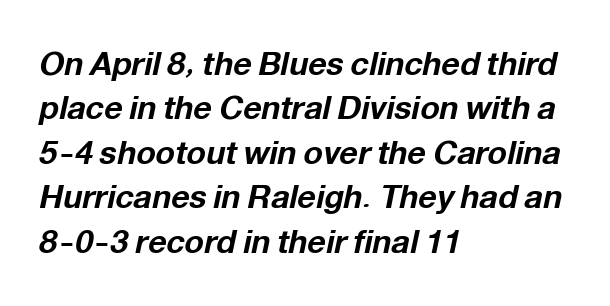
{"italic": "yes", "lean": "right", "slant_degrees": 12, "bold": "yes", "weight": "bold", "width": "normal", "stroke_contrast": "low", "x_height": "medium", "monospaced": "no", "underline": "no", "align": "left", "line_spacing": "normal", "line_spacing_ratio": 1.39, "letter_spacing": "normal", "letter_spacing_em": 0.0, "glyph_px": 32}
